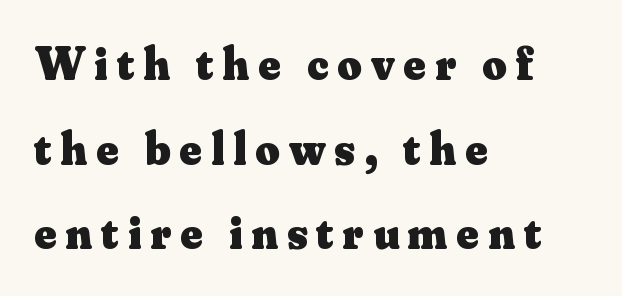
{"serif": "yes", "italic": "no", "bold": "yes", "weight": "heavy", "width": "normal", "stroke_contrast": "medium", "x_height": "small", "monospaced": "no", "underline": "no", "align": "left", "line_spacing_ratio": 1.8, "glyph_px": 47}
